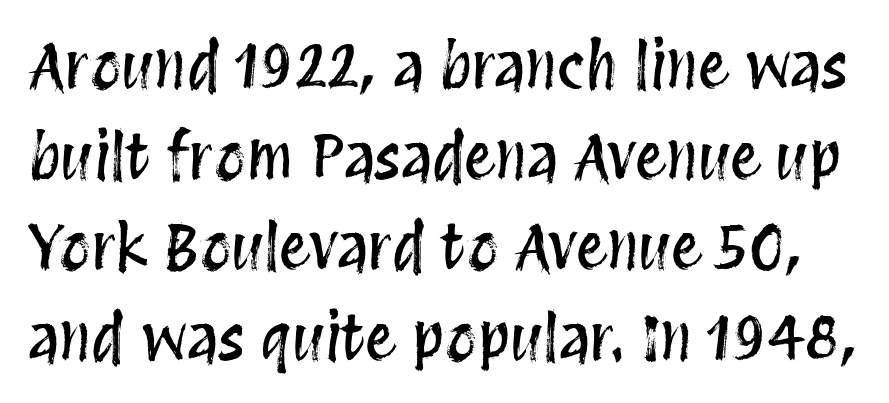
Every character sits straight up, as roman type does. Normally led — the rows are evenly, conventionally spaced. This sample has the flowing, uneven cadence of proportional lettering. Letters rest on an invisible, unmarked baseline.
